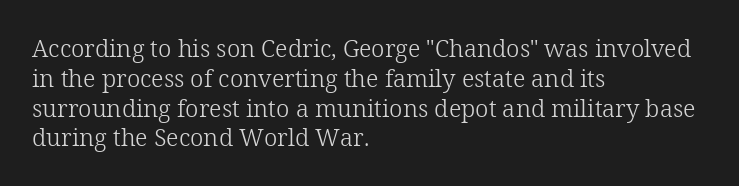
{"italic": "no", "bold": "no", "underline": "no", "align": "left", "line_spacing_ratio": 1.24, "letter_spacing": "normal", "letter_spacing_em": 0.0, "glyph_px": 24}
